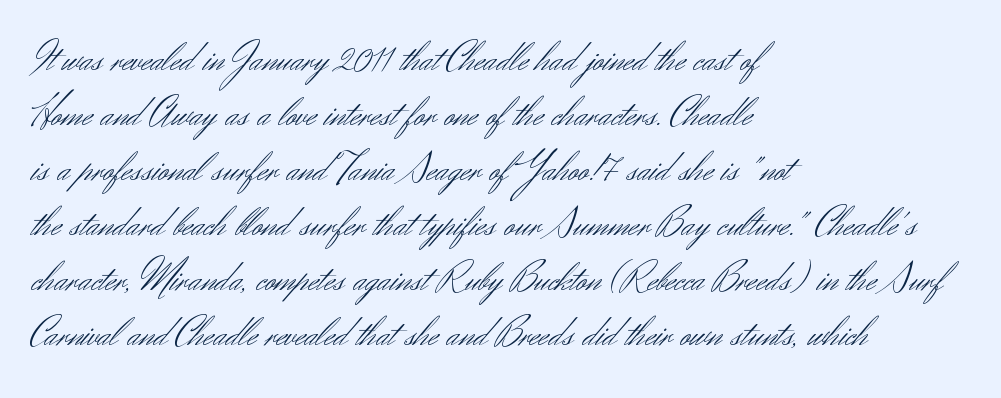
{"serif": "no", "bold": "no", "weight": "light", "width": "normal", "stroke_contrast": "medium", "x_height": "small", "monospaced": "no", "underline": "no", "align": "left", "line_spacing": "normal", "line_spacing_ratio": 1.31, "letter_spacing": "normal", "letter_spacing_em": 0.0, "glyph_px": 42}
